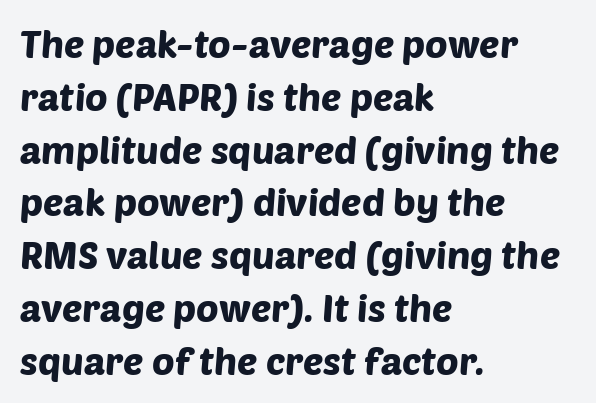
Between one letter and the next there's only the usual sliver of space. Visually the block forms a straight wall on the left and a jagged coastline on the right. Type without underlining. Successive baselines arrive at the customary interval. The letters carry no serifs — their stems end cleanly without finishing strokes. The passage shown is typed in a proportional face where columns would drift.
